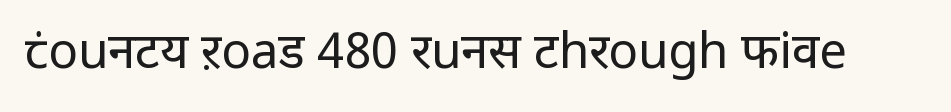
Q: Is the text bold? A: No.
Q: Is the text italic (slanted)? A: No, it is upright.
Q: Is the typeface a serif or a sans-serif typeface? A: Sans-serif.
Q: Is the text underlined? A: No.
Q: Is the spacing between letters normal or unusually wide? A: Normal.
Q: Width (condensed, normal, or wide)? A: Normal.
Q: Stroke contrast? A: Low.
Q: x-height? A: Medium.
Q: Monospaced? A: No.
